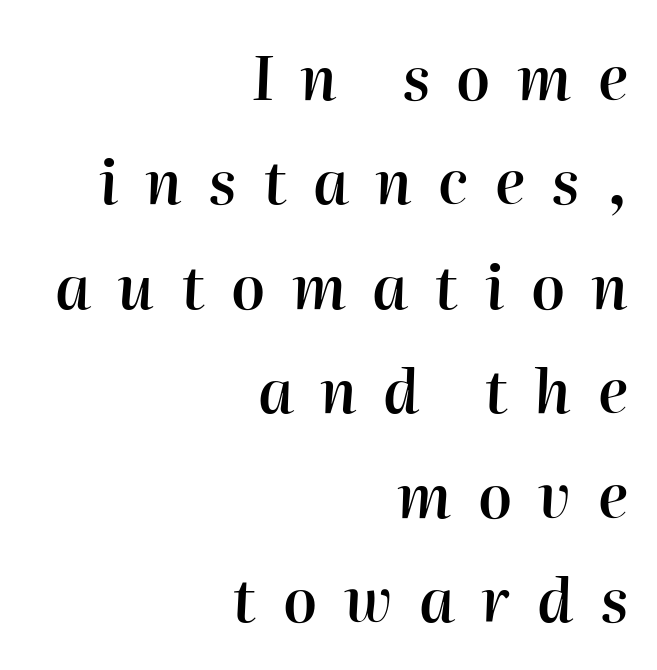
{"italic": "yes", "lean": "right", "slant_degrees": 2, "bold": "semi", "weight": "semibold", "width": "normal", "stroke_contrast": "high", "x_height": "medium", "monospaced": "no", "underline": "no", "align": "right", "line_spacing_ratio": 1.74, "letter_spacing": "wide", "letter_spacing_em": 0.44, "glyph_px": 60}
